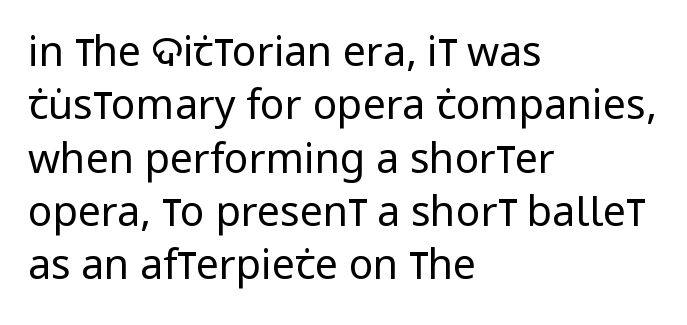
{"serif": "no", "italic": "no", "bold": "no", "weight": "regular", "width": "condensed", "stroke_contrast": "low", "x_height": "large", "monospaced": "no", "underline": "no", "align": "left", "line_spacing": "normal", "line_spacing_ratio": 1.3, "letter_spacing": "normal", "letter_spacing_em": 0.0, "glyph_px": 41}
